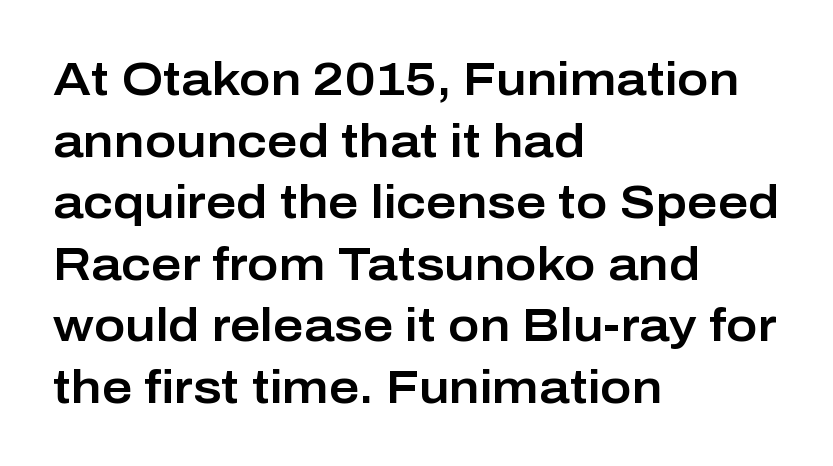
Q: Is the text italic (slanted)? A: No, it is upright.
Q: Is the typeface a serif or a sans-serif typeface? A: Sans-serif.
Q: Is the text underlined? A: No.
Q: How is the paragraph aligned? A: Left-aligned.
Q: Is the spacing between letters normal or unusually wide? A: Normal.
Q: Is the spacing between lines tight, normal or loose? A: Normal.
Q: Width (condensed, normal, or wide)? A: Normal.
Q: Stroke contrast? A: Low.
Q: x-height? A: Medium.
Q: Monospaced? A: No.
